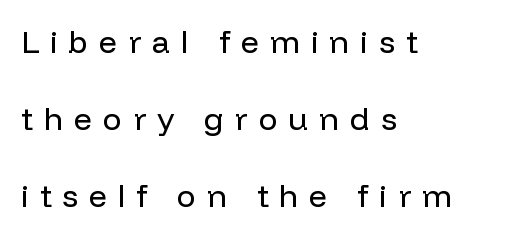
Summary of weight: not heavy and not bold. The lettering stays uniformly vertical, giving the passage a roman look. Loose tracking; the words dissolve into strings of separated letters. A student would call this left alignment; a typographer would say flush left, rag right. This sample has the flowing, uneven cadence of proportional lettering. Reading down the column, the eye jumps a long way to each next line.
